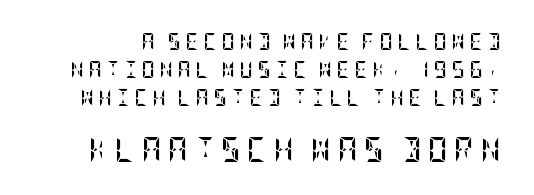
Glance below the letters and you will spot only blank space. Look at the glyph heights: the lower group is clearly the bigger setting. The gaps between neighbouring characters are conspicuously large. Does the leading feel generous? No, just average. The passage shown is emphatically bold. A roman cut, with each character standing at attention.
